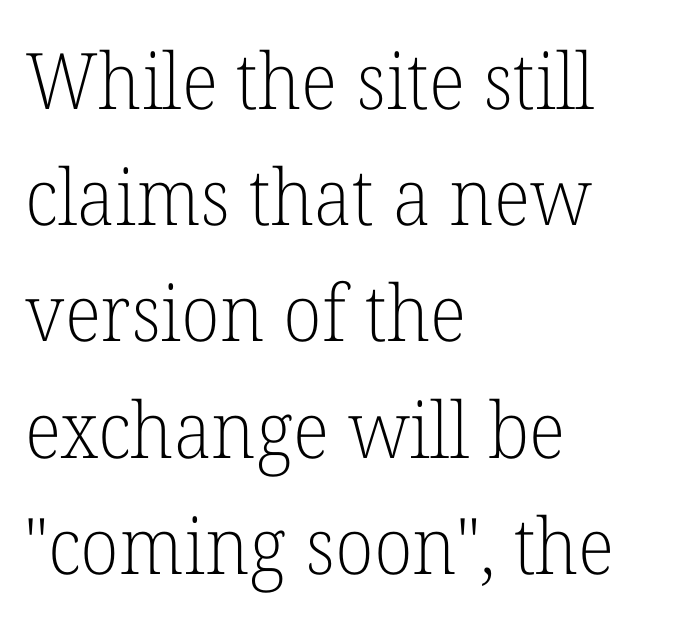
Q: Is the text bold? A: No.
Q: Is the text italic (slanted)? A: No, it is upright.
Q: Is the typeface a serif or a sans-serif typeface? A: Serif.
Q: Is the text underlined? A: No.
Q: How is the paragraph aligned? A: Left-aligned.
Q: Is the spacing between letters normal or unusually wide? A: Normal.
Q: Is the spacing between lines tight, normal or loose? A: Normal.
Q: Width (condensed, normal, or wide)? A: Normal.
Q: Stroke contrast? A: Low.
Q: x-height? A: Medium.
Q: Monospaced? A: No.
